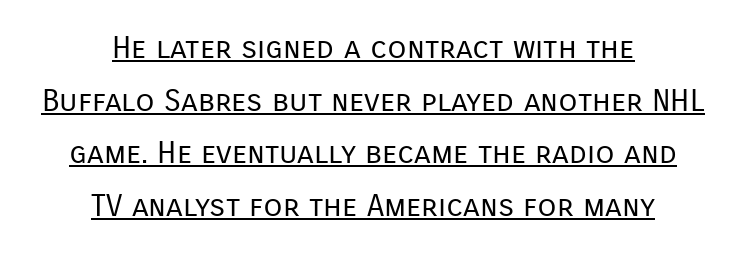
Q: Is the text bold? A: No.
Q: Is the text italic (slanted)? A: No, it is upright.
Q: Is the typeface a serif or a sans-serif typeface? A: Sans-serif.
Q: Is the text underlined? A: Yes.
Q: How is the paragraph aligned? A: Centered.
Q: Is the spacing between letters normal or unusually wide? A: Normal.
Q: Is the spacing between lines tight, normal or loose? A: Normal.
Q: Width (condensed, normal, or wide)? A: Normal.
Q: Stroke contrast? A: Low.
Q: x-height? A: Medium.
Q: Monospaced? A: No.
